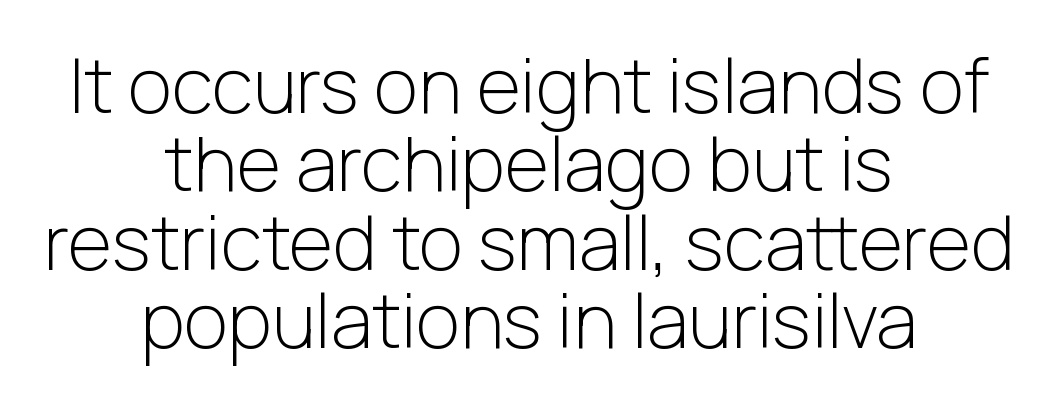
Style check: upright. In terms of letterform style, serifs are entirely absent. Any mark beneath the type? The region is blank. Bold? No — there's no thickening of the strokes. Tracking value appears to be zero — textbook default spacing.
